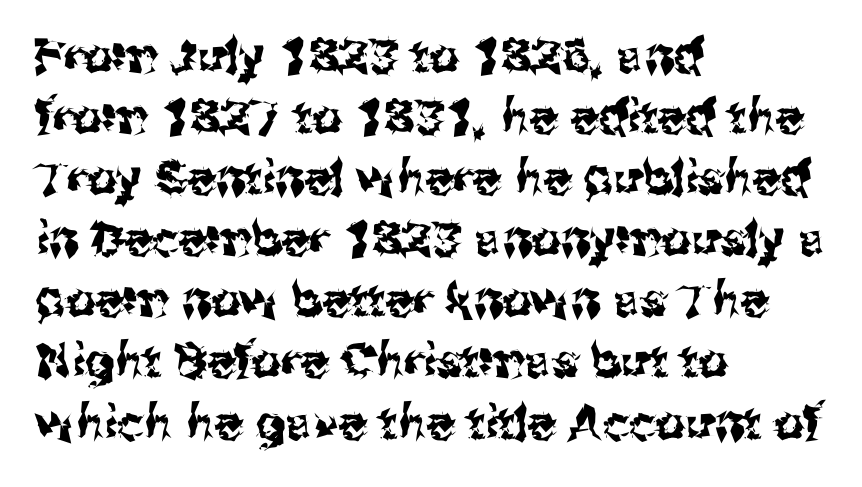
Q: Is the text italic (slanted)? A: No, it is upright.
Q: Is the typeface a serif or a sans-serif typeface? A: Sans-serif.
Q: Is the text underlined? A: No.
Q: How is the paragraph aligned? A: Left-aligned.
Q: Is the spacing between letters normal or unusually wide? A: Normal.
Q: Is the spacing between lines tight, normal or loose? A: Normal.
Q: Width (condensed, normal, or wide)? A: Normal.
Q: Stroke contrast? A: Medium.
Q: x-height? A: Medium.
Q: Monospaced? A: No.
